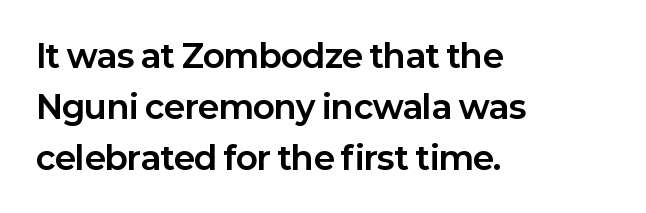
Q: Is the text bold? A: Yes.
Q: Is the text italic (slanted)? A: No, it is upright.
Q: Is the typeface a serif or a sans-serif typeface? A: Sans-serif.
Q: Is the text underlined? A: No.
Q: How is the paragraph aligned? A: Left-aligned.
Q: Is the spacing between letters normal or unusually wide? A: Normal.
Q: Is the spacing between lines tight, normal or loose? A: Normal.
Q: Width (condensed, normal, or wide)? A: Normal.
Q: Stroke contrast? A: Low.
Q: x-height? A: Medium.
Q: Monospaced? A: No.
